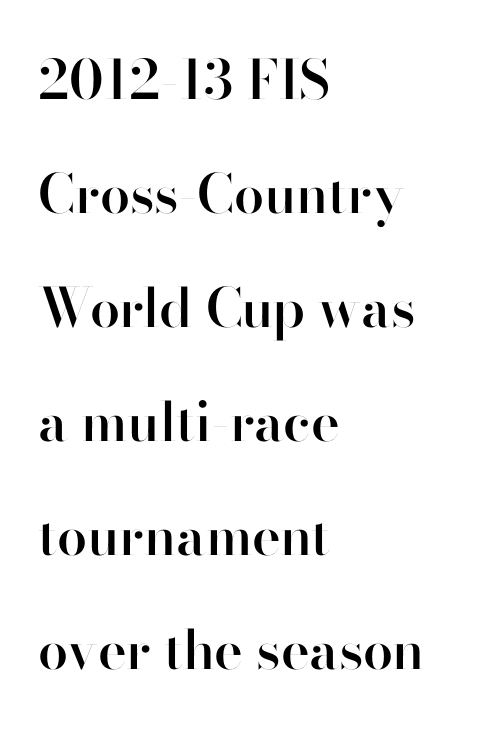
The image shows 54 px semibold sans-serif type, upright; set left-aligned, loose line spacing (2.11x), normal letter spacing, not underlined; high stroke contrast and a small x-height.
